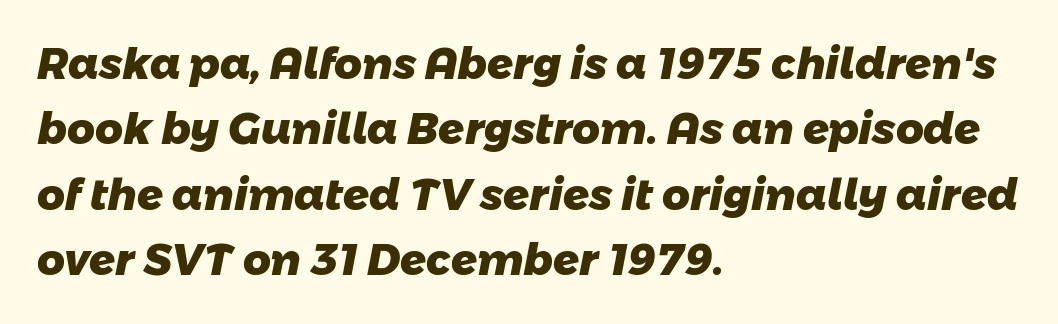
The image shows 43 px heavy sans-serif type; set left-aligned, normal line spacing (1.52x), normal letter spacing, not underlined; low stroke contrast and a medium x-height.
